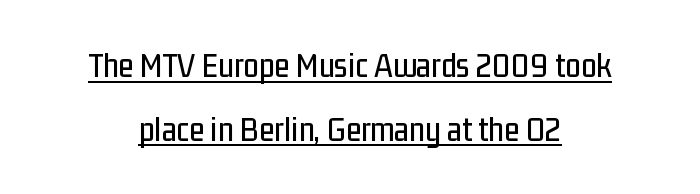
No feet cap the strokes, marking this as sans-serif type. Underline: present. Visually the block forms a symmetrical silhouette, jagged on both flanks. Style check: upright. Each letter keeps its own natural width here, so spacing adapts to shape. The passage shown has conventional tracking throughout.
